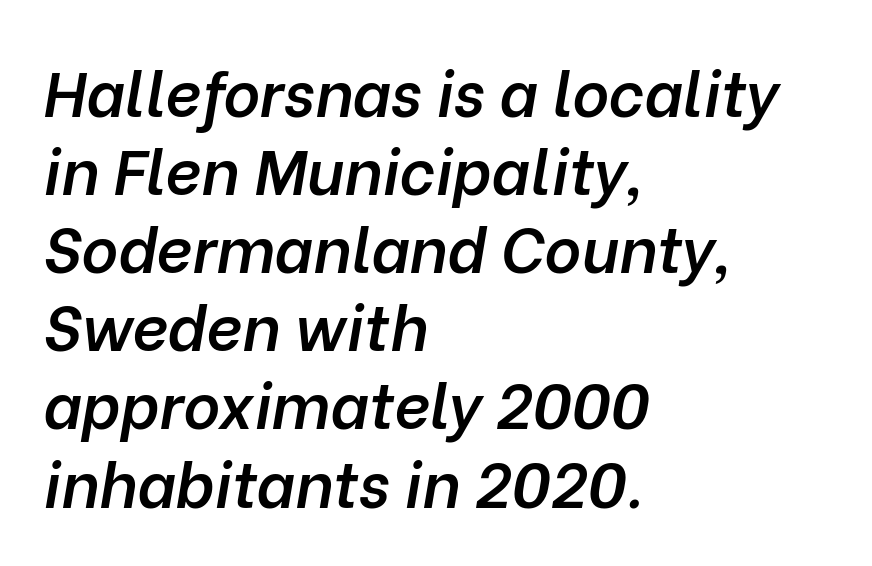
The image shows 63 px semibold type, italic (leaning right); set left-aligned, line spacing 1.24x, normal letter spacing, not underlined; low stroke contrast and a medium x-height.
